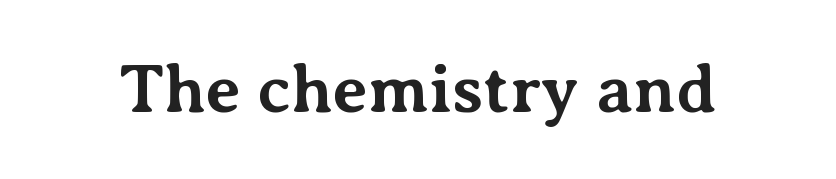
Q: Is the text bold? A: Yes.
Q: Is the text italic (slanted)? A: No, it is upright.
Q: Is the typeface a serif or a sans-serif typeface? A: Serif.
Q: Is the text underlined? A: No.
Q: Is the spacing between letters normal or unusually wide? A: Normal.
Q: Width (condensed, normal, or wide)? A: Normal.
Q: Stroke contrast? A: Medium.
Q: x-height? A: Medium.
Q: Monospaced? A: No.
